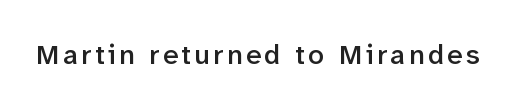
The characters display no serif detailing; their extremities are plain. Words float on clear page, feet unadorned. Notice how the stems are strictly vertical — no italics here. The face used here is proportionally spaced, like ordinary book or web type. A bit beefed up — I'd call it semibold rather than bold.
